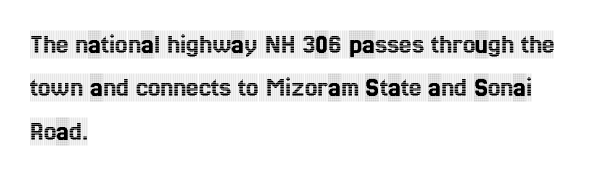
{"serif": "yes", "italic": "no", "width": "condensed", "x_height": "large", "monospaced": "no", "underline": "no", "align": "left", "line_spacing": "normal", "line_spacing_ratio": 1.55, "letter_spacing": "normal", "letter_spacing_em": 0.0, "glyph_px": 28}
